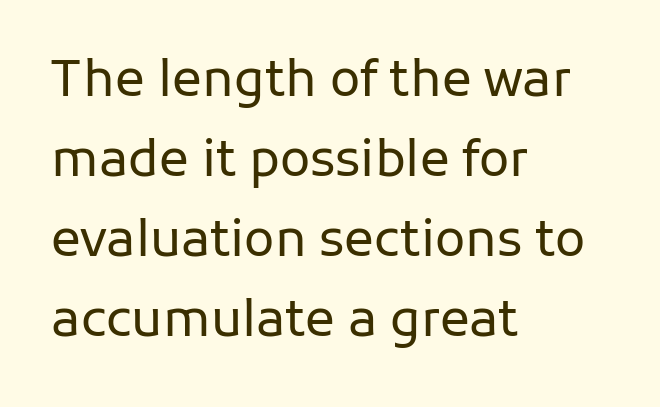
{"serif": "no", "italic": "no", "bold": "no", "weight": "regular", "width": "normal", "stroke_contrast": "low", "x_height": "medium", "monospaced": "no", "underline": "no", "align": "left", "line_spacing": "normal", "line_spacing_ratio": 1.6, "letter_spacing": "normal", "letter_spacing_em": 0.0, "glyph_px": 50}
